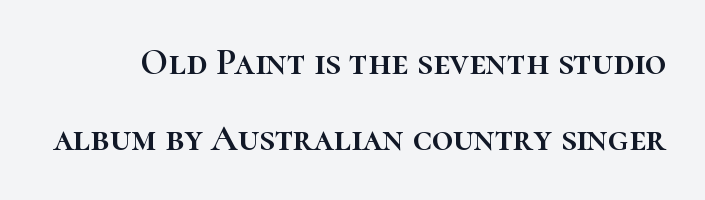
{"italic": "no", "width": "normal", "stroke_contrast": "high", "x_height": "medium", "monospaced": "no", "underline": "no", "line_spacing": "loose", "line_spacing_ratio": 2.05, "letter_spacing": "normal", "letter_spacing_em": 0.0, "glyph_px": 37}
